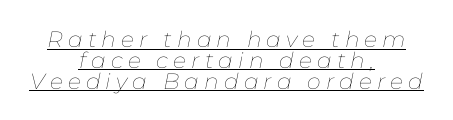
Vertically, the passage feels compressed, each row crowding the next. Reading down the block, each line starts at a different indent, mirrored at its end. You can tell it's italic because the verticals aren't actually vertical. These glyphs show unthickened strokes, regular width or finer.
